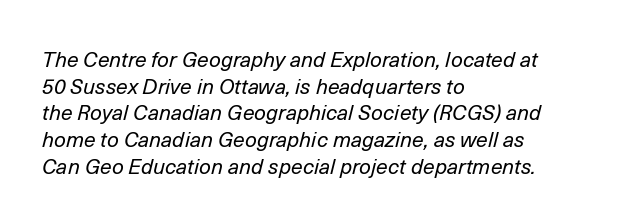
The image shows 21 px text type, italic (leaning right); set left-aligned, normal line spacing (1.27x), normal letter spacing, not underlined.
